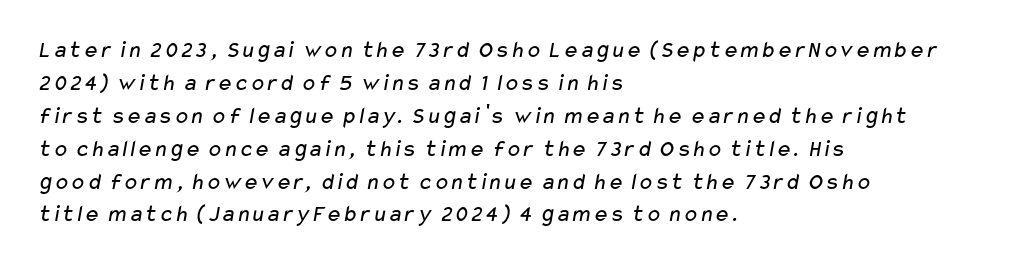
The image shows 24 px text type; set left-aligned, normal line spacing (1.37x), normal letter spacing, not underlined.
